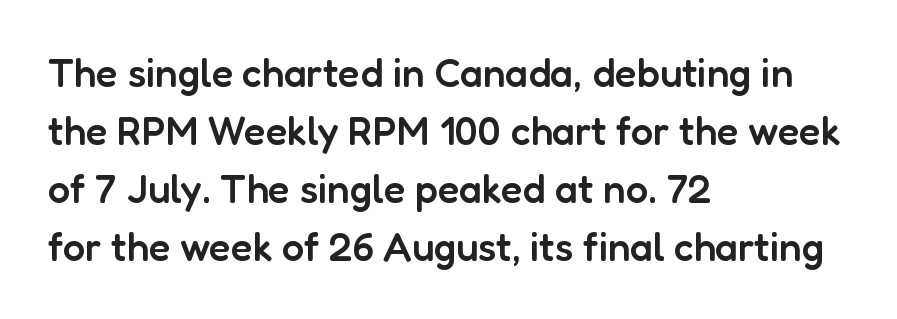
The font is running at a semibold setting, under full bold. No extra tracking has been applied to these lines. Style check: upright. Interline gaps are of average width in this sample. The face used here is proportionally spaced, like ordinary book or web type.
